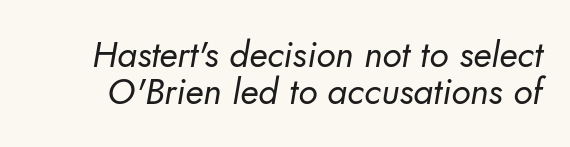
{"serif": "no", "bold": "no", "weight": "regular", "width": "normal", "stroke_contrast": "low", "x_height": "small", "monospaced": "no", "underline": "no", "line_spacing": "tight", "line_spacing_ratio": 1.04, "letter_spacing": "normal", "letter_spacing_em": 0.0, "glyph_px": 36}
